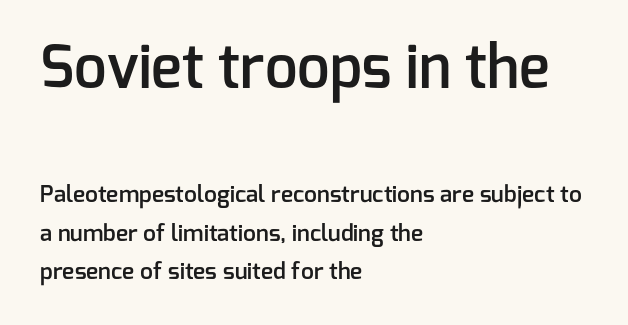
Q: Is the text bold? A: Semi-bold.
Q: Is the text italic (slanted)? A: No, it is upright.
Q: Is the typeface a serif or a sans-serif typeface? A: Sans-serif.
Q: Is the text underlined? A: No.
Q: How is the paragraph aligned? A: Left-aligned.
Q: Is the spacing between letters normal or unusually wide? A: Normal.
Q: Is the spacing between lines tight, normal or loose? A: Normal.
Q: Which block of text is set in a larger size, the first (top) or the second (bottom)? A: The first (top) one.
Q: Width (condensed, normal, or wide)? A: Normal.
Q: Stroke contrast? A: Low.
Q: x-height? A: Medium.
Q: Monospaced? A: No.
